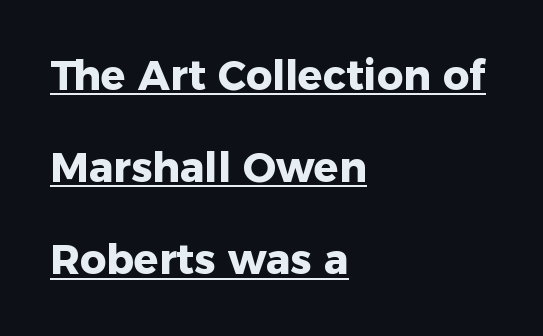
{"serif": "no", "italic": "no", "bold": "yes", "weight": "heavy", "width": "normal", "stroke_contrast": "low", "x_height": "medium", "monospaced": "no", "underline": "yes", "align": "left", "line_spacing": "loose", "line_spacing_ratio": 2.25, "letter_spacing": "normal", "letter_spacing_em": 0.0, "glyph_px": 41}
